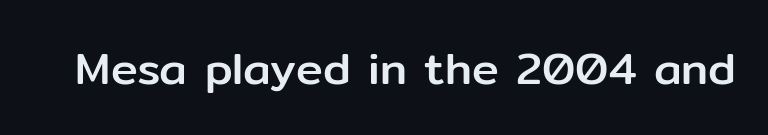
Q: Is the text italic (slanted)? A: No, it is upright.
Q: Is the typeface a serif or a sans-serif typeface? A: Sans-serif.
Q: Is the text underlined? A: No.
Q: Is the spacing between letters normal or unusually wide? A: Normal.
Q: Width (condensed, normal, or wide)? A: Normal.
Q: Stroke contrast? A: Low.
Q: x-height? A: Medium.
Q: Monospaced? A: No.
